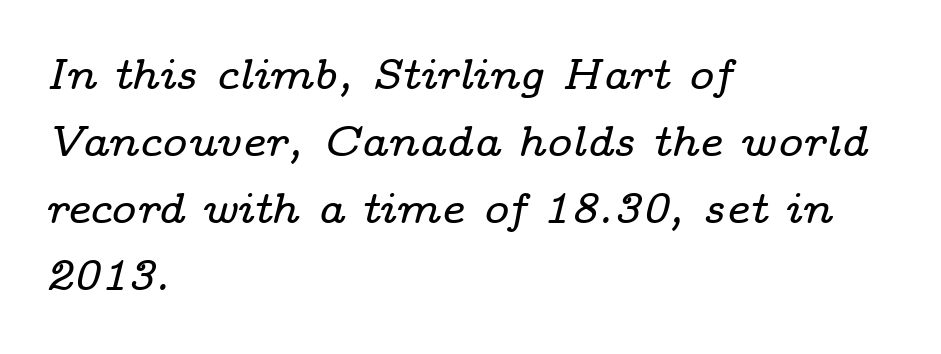
Compared with typical paragraphs, the rows here are spaced about the same. The gaps between neighbouring characters are ordinary and unremarkable. Is the type slanted? Yes — the strokes lean at a clear angle. Do the characters align in a grid? No, the font is proportional. Typeset ragged right — the left edge is the straight one. What kind of face is this? One with serifs.
